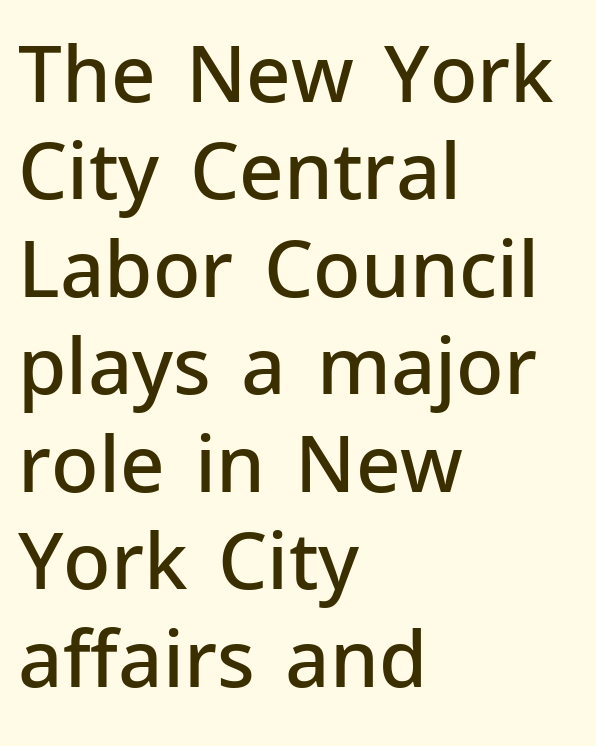
Characters follow at the spacing the type designer built in. Each new line begins a customary step beneath the previous one. Note the varied advance widths — an 'i' is clearly narrower than an 'm'. Caption: multi-line text, flush left, ragged right. Nope, not italic — everything's standing straight.
